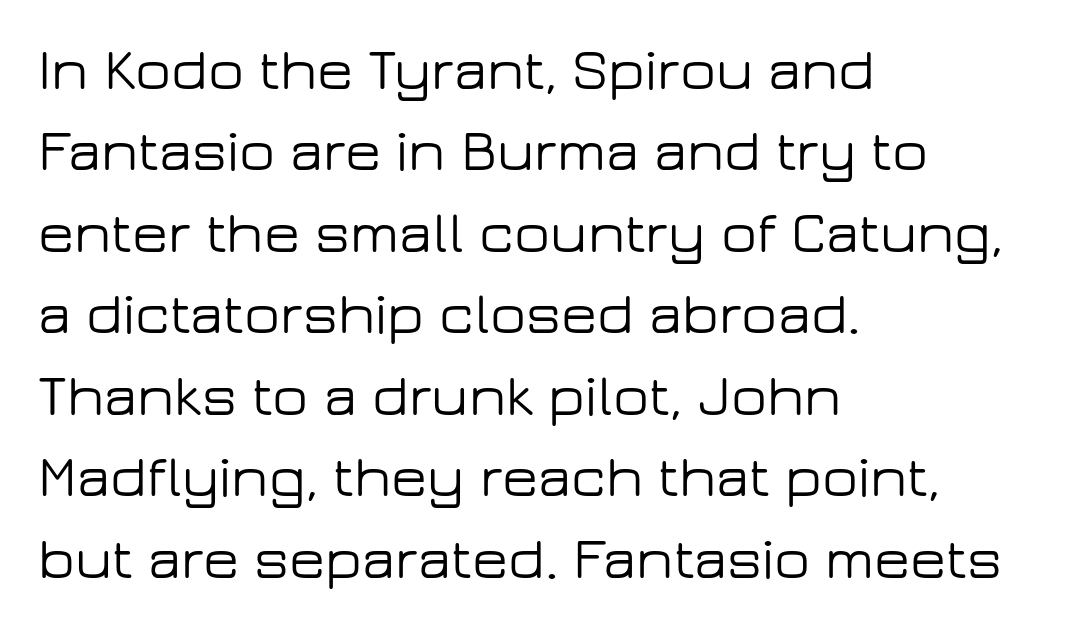
Note the varied advance widths — an 'i' is clearly narrower than an 'm'. Each line starts at the same left margin while the right side varies. Quick note: underline off. The type is set solid horizontally, with unmodified tracking. Letterform terminals end flat and unadorned throughout the passage.
